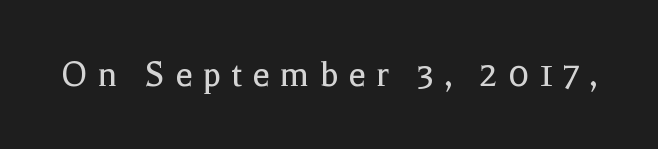
When letters stand straight like this, we call the style roman or upright. The typeface chosen for these lines features serifs. Weight: in the light-to-regular range. A typesetter would call this heavily tracked-out type.
